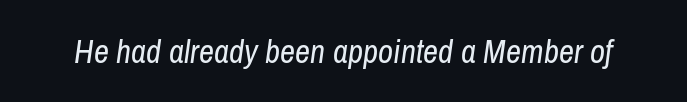
{"italic": "yes", "lean": "right", "slant_degrees": 8, "bold": "no", "weight": "regular", "width": "condensed", "stroke_contrast": "low", "x_height": "medium", "monospaced": "no", "underline": "no", "letter_spacing": "normal", "letter_spacing_em": 0.0, "glyph_px": 33}
